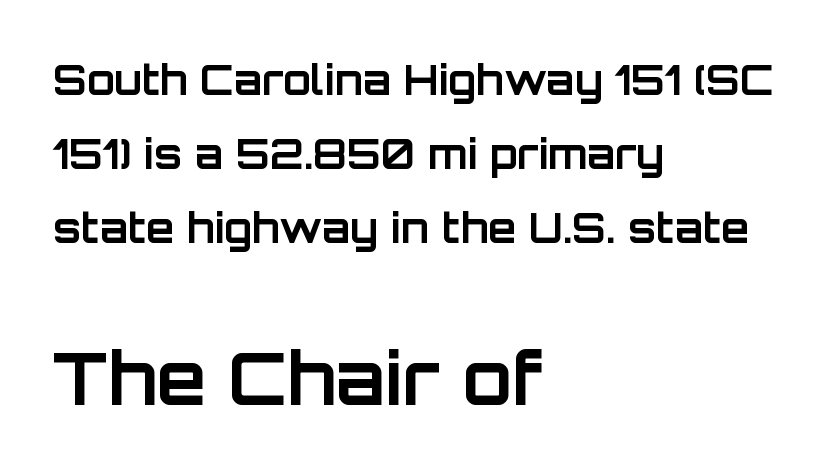
The image shows 72 px bold sans-serif type, upright; set left-aligned, line spacing 1.8x, normal letter spacing, not underlined; the second (bottom) block is 1.76x larger; low stroke contrast and a large x-height.
